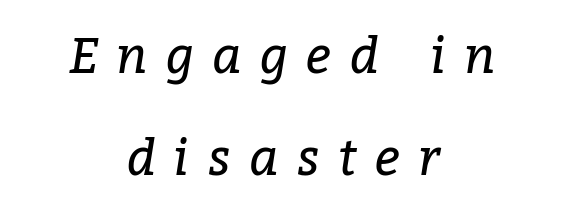
{"serif": "yes", "italic": "yes", "lean": "right", "slant_degrees": 9, "bold": "no", "weight": "regular", "width": "normal", "stroke_contrast": "low", "x_height": "medium", "monospaced": "no", "underline": "no", "align": "center", "line_spacing": "loose", "line_spacing_ratio": 2.09, "letter_spacing": "wide", "letter_spacing_em": 0.38, "glyph_px": 49}
